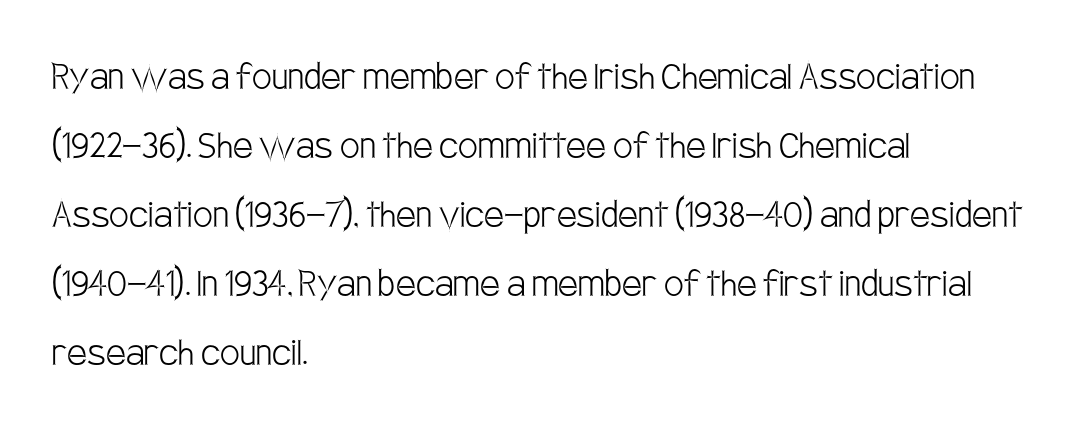
Q: Is the text bold? A: No.
Q: Is the text italic (slanted)? A: No, it is upright.
Q: Is the typeface a serif or a sans-serif typeface? A: Sans-serif.
Q: Is the text underlined? A: No.
Q: How is the paragraph aligned? A: Left-aligned.
Q: Is the spacing between letters normal or unusually wide? A: Normal.
Q: Is the spacing between lines tight, normal or loose? A: Normal.
Q: Width (condensed, normal, or wide)? A: Condensed.
Q: Stroke contrast? A: Low.
Q: x-height? A: Large.
Q: Monospaced? A: No.
